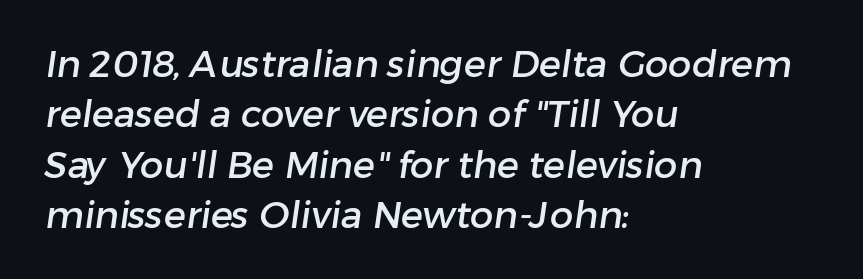
In terms of letterspacing, this is plain default setting. Leftover space on each line is placed entirely after the last word. Regarding leading, the lines here are spaced in the standard way. Note the varied advance widths — an 'i' is clearly narrower than an 'm'. Check where the strokes stop: nothing finishes them off — pure sans. Glance below the letters and you will spot only blank space.
